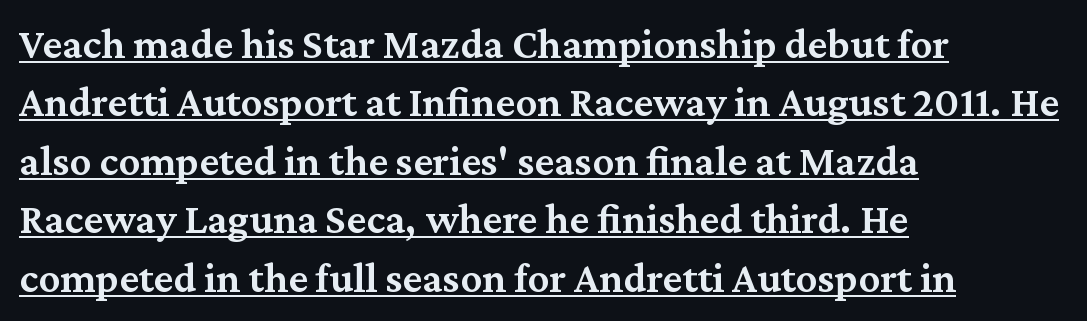
Evenly set lines give the paragraph a standard silhouette. This is serif lettering, the kind often seen in printed books. A fair bit of extra ink — the face is semibold, not bold. The letters advance in unequal steps, a hallmark of proportional type. In terms of posture, this sample is upright. These characters rest on top of a visible drawn line.
